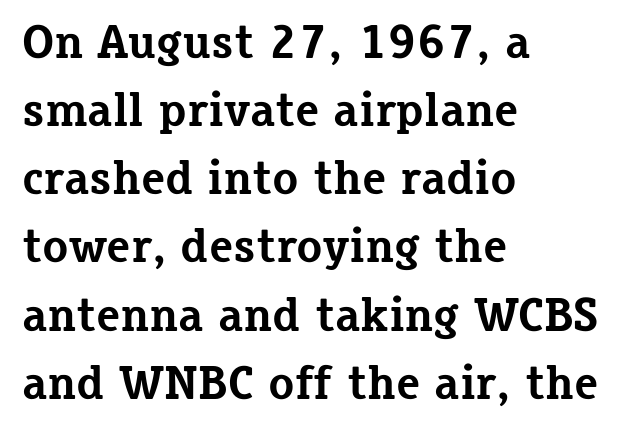
The image shows 48 px bold serif type, upright; set left-aligned, normal line spacing (1.42x), normal letter spacing, not underlined; low stroke contrast and a medium x-height.
